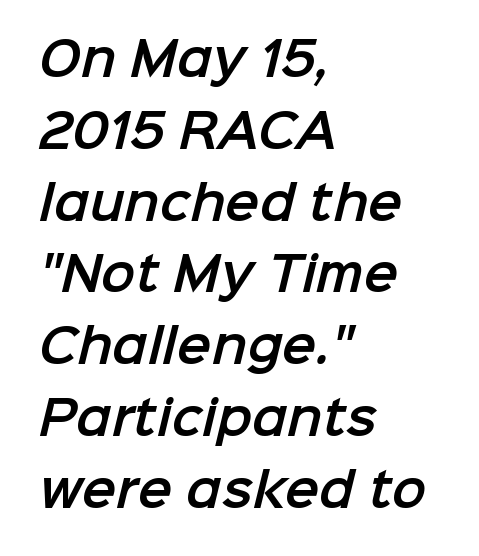
The image shows 46 px sans-serif type; set left-aligned, normal line spacing (1.56x), normal letter spacing, not underlined; low stroke contrast and a medium x-height.
